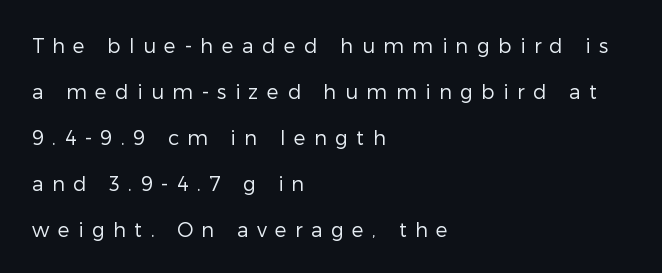
The image shows 20 px text type, upright; set left-aligned, loose line spacing (2.3x), unusually wide letter spacing (+0.42 em), not underlined.
